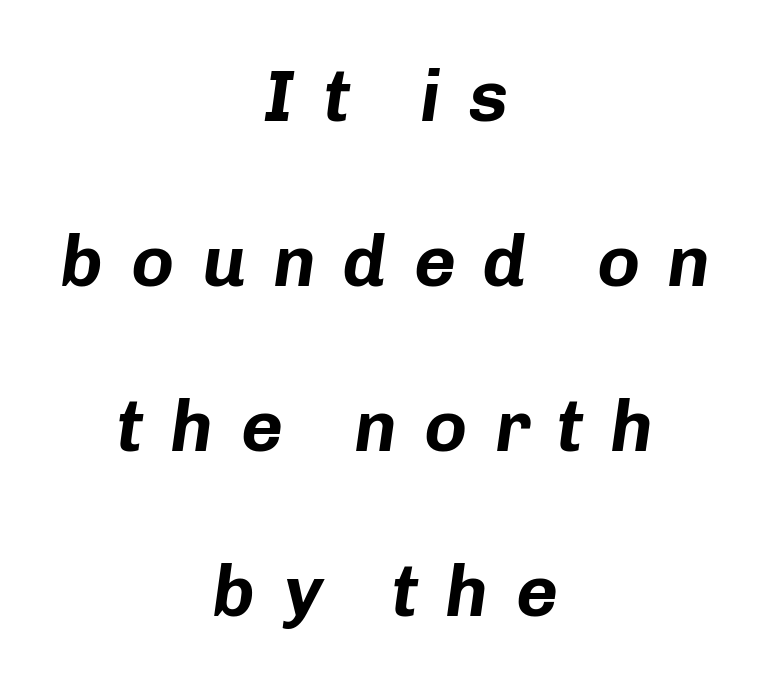
{"italic": "yes", "lean": "right", "slant_degrees": 8, "bold": "yes", "weight": "bold", "width": "normal", "stroke_contrast": "low", "x_height": "medium", "monospaced": "no", "underline": "no", "align": "center", "line_spacing": "loose", "line_spacing_ratio": 2.29, "letter_spacing": "wide", "letter_spacing_em": 0.38, "glyph_px": 72}
